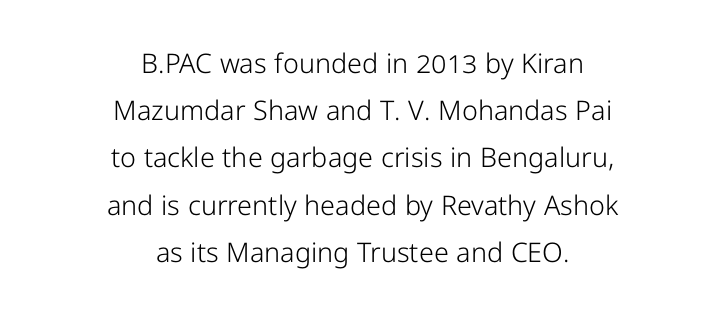
Q: Is the text bold? A: No.
Q: Is the text italic (slanted)? A: No, it is upright.
Q: Is the text underlined? A: No.
Q: How is the paragraph aligned? A: Centered.
Q: Is the spacing between letters normal or unusually wide? A: Normal.
